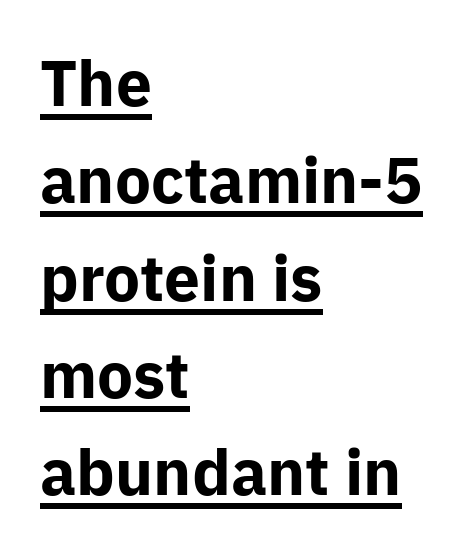
{"serif": "no", "italic": "no", "bold": "yes", "weight": "bold", "width": "normal", "stroke_contrast": "low", "x_height": "medium", "monospaced": "no", "underline": "yes", "align": "left", "line_spacing": "normal", "line_spacing_ratio": 1.52, "letter_spacing": "normal", "letter_spacing_em": 0.0, "glyph_px": 64}
